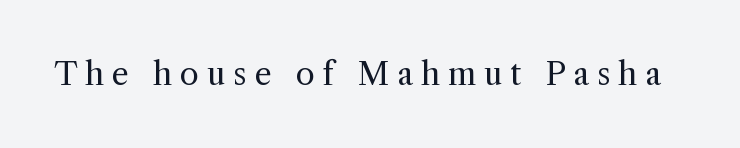
Each row of text sits above clean, open space. This is not heavy type; no bold has been used. Is this a fixed-width face? No — the glyphs have proportional, varying widths. Typographically, this falls in the serif category. Posture: vertical. Students, note that the glyphs here are deliberately spaced far apart.
